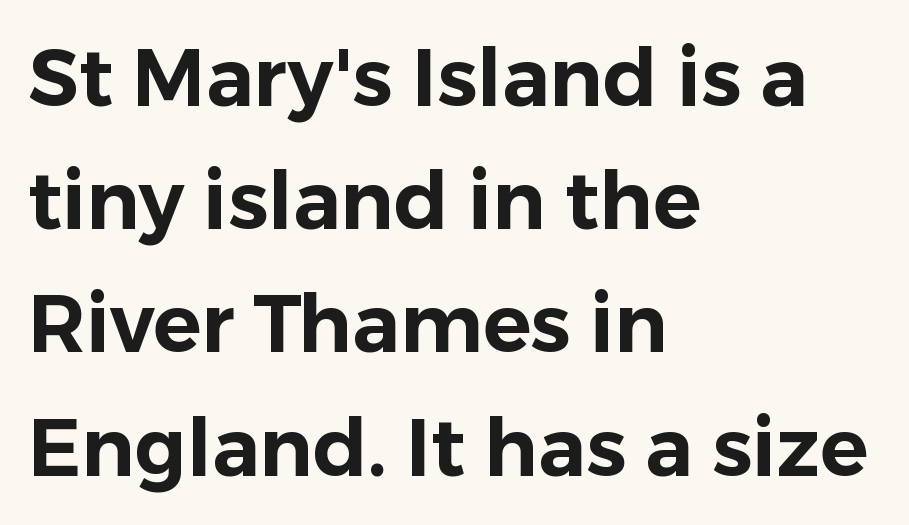
The image shows 80 px sans-serif type, upright; set left-aligned, normal line spacing (1.54x), normal letter spacing, not underlined; low stroke contrast and a medium x-height.
